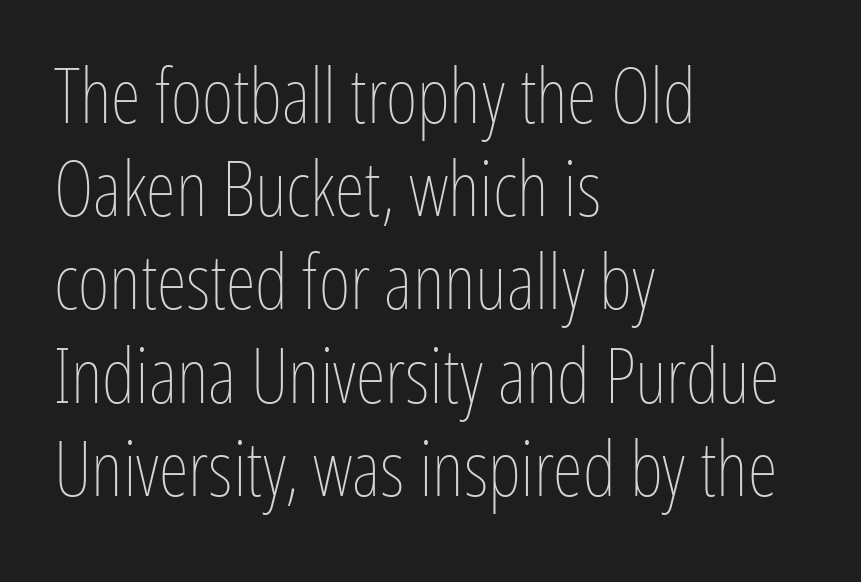
Note the varied advance widths — an 'i' is clearly narrower than an 'm'. Left-aligned paragraph, ragged on the right. Stems and bowls with no extra thickness — not bold. Inter-character spacing is left at the font's built-in metrics. The axis of the letterforms is exactly vertical. Underlining? Definitely not there.
